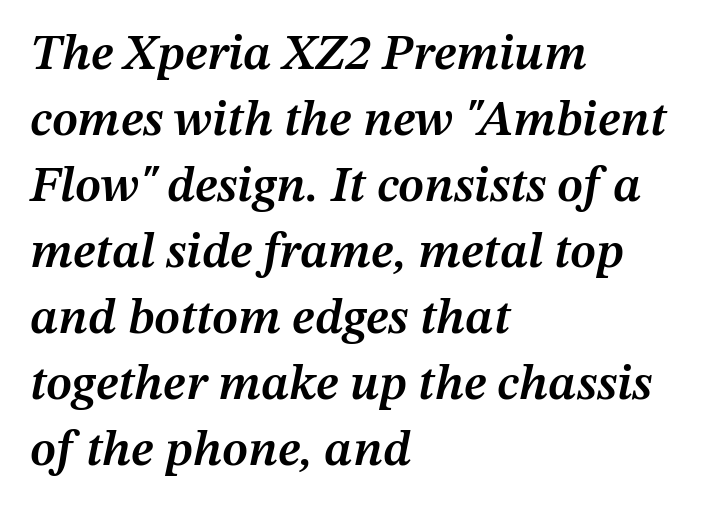
These lines keep a tight, regular rhythm from letter to letter. The typesetting leans somewhat heavy: a semibold. Underline: absent. When letters slant like this, we call the style italic.
